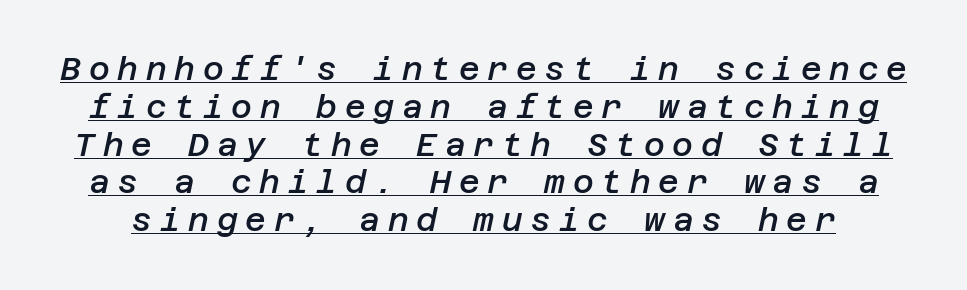
Q: Is the text bold? A: Semi-bold.
Q: Is the text italic (slanted)? A: Yes, it leans right by about 12 degrees.
Q: Is the text underlined? A: Yes.
Q: Is the spacing between letters normal or unusually wide? A: Unusually wide.
Q: Width (condensed, normal, or wide)? A: Normal.
Q: Stroke contrast? A: Low.
Q: x-height? A: Large.
